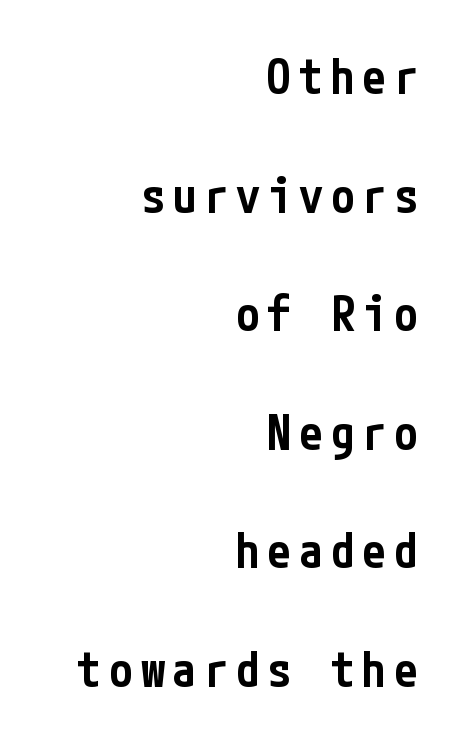
The image shows 48 px semibold, condensed sans-serif type, upright; set right-aligned, loose line spacing (2.47x), not underlined; low stroke contrast and a medium x-height.
